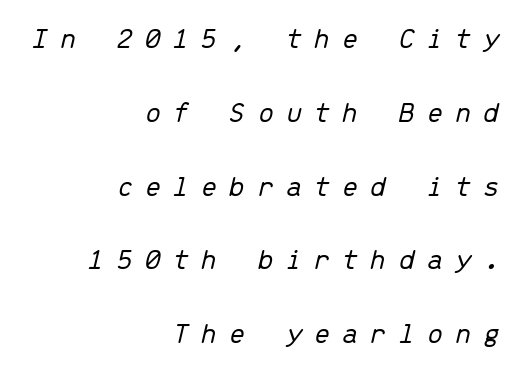
The image shows 30 px light type, italic (leaning right), monospaced; set right-aligned, loose line spacing (2.46x), unusually wide letter spacing (+0.38 em), not underlined; low stroke contrast and a medium x-height.
